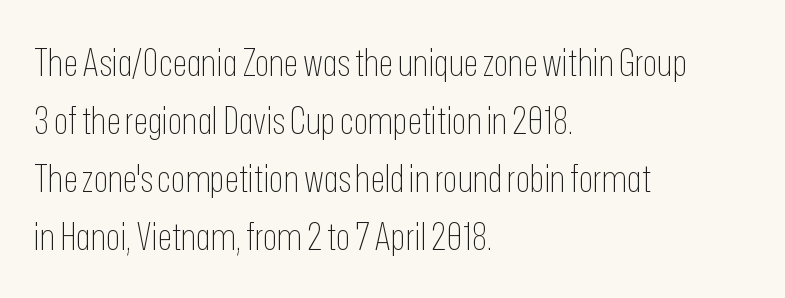
Regarding serifs, this sample does without them. The rag falls on the right side of this text block. Stem width sits at or under what a default text font uses. These lines keep a tight, regular rhythm from letter to letter. Leading: standard.
